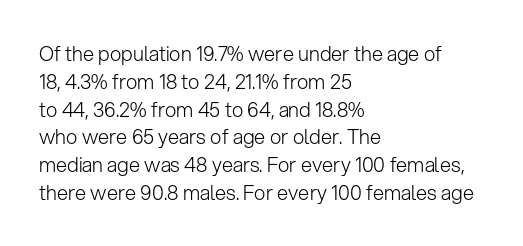
Q: Is the text bold? A: No.
Q: Is the text italic (slanted)? A: No, it is upright.
Q: Is the text underlined? A: No.
Q: How is the paragraph aligned? A: Left-aligned.
Q: Is the spacing between letters normal or unusually wide? A: Normal.
Q: Is the spacing between lines tight, normal or loose? A: Normal.
